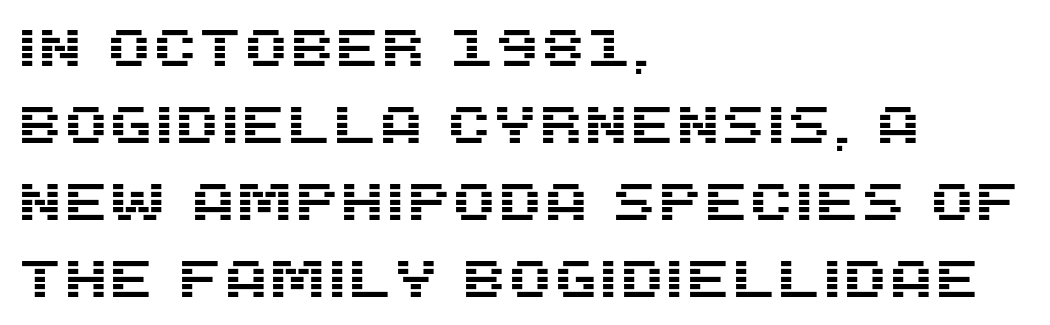
{"serif": "no", "italic": "no", "width": "normal", "stroke_contrast": "medium", "x_height": "large", "monospaced": "no", "underline": "no", "align": "left", "line_spacing": "normal", "line_spacing_ratio": 1.48, "letter_spacing": "normal", "letter_spacing_em": 0.0, "glyph_px": 52}
